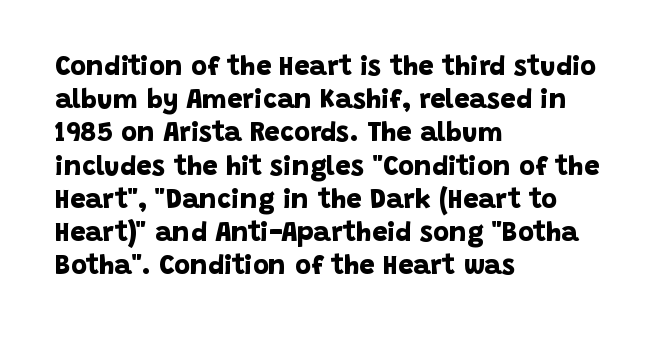
Q: Is the text bold? A: Yes.
Q: Is the text underlined? A: No.
Q: How is the paragraph aligned? A: Left-aligned.
Q: Is the spacing between letters normal or unusually wide? A: Normal.
